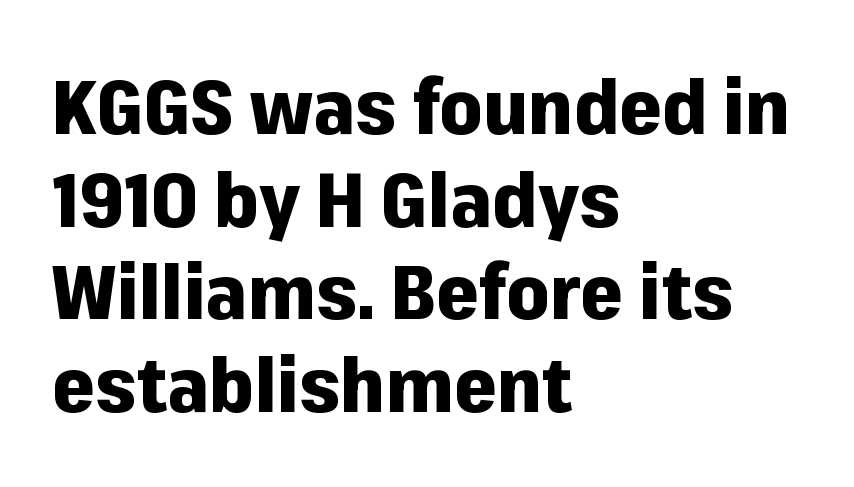
{"serif": "no", "italic": "no", "bold": "yes", "weight": "heavy", "width": "normal", "stroke_contrast": "low", "x_height": "medium", "monospaced": "no", "underline": "no", "align": "left", "line_spacing_ratio": 1.22, "letter_spacing": "normal", "letter_spacing_em": 0.0, "glyph_px": 76}
